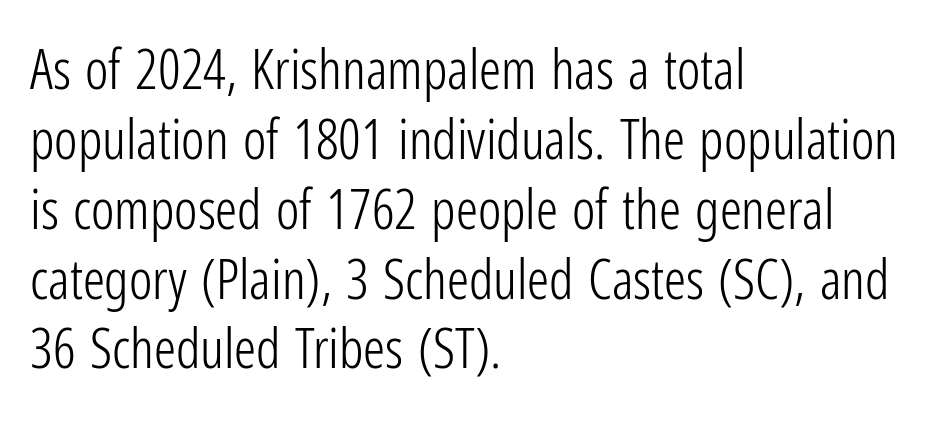
A normal amount of white space separates one row of letters from the next. Descender tails drop into unmarked territory. Italic? Not at all — the glyphs are vertical. The letters carry no serifs — their stems end cleanly without finishing strokes. The lines are quadded left.
